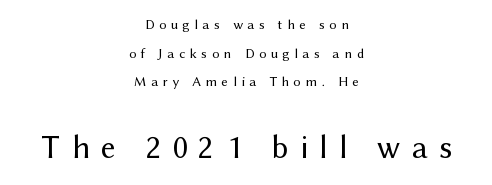
The image shows 33 px regular-weight sans-serif type, upright; set centered, loose line spacing (2.05x), unusually wide letter spacing (+0.34 em), not underlined; the second (bottom) block is 2.36x larger; medium stroke contrast and a medium x-height.
